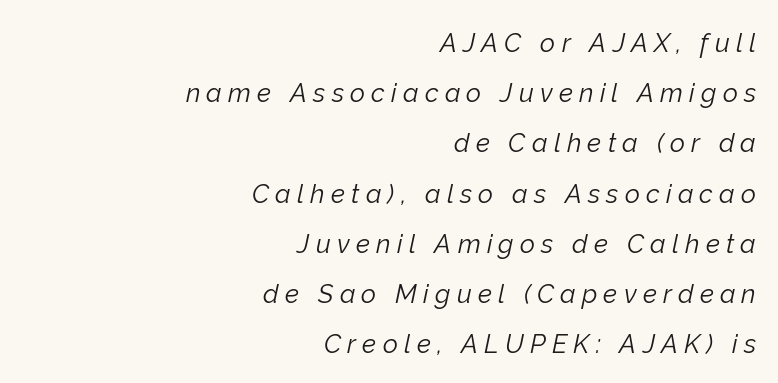
The image shows 26 px text type, italic (leaning right); set right-aligned, loose line spacing (1.93x), unusually wide letter spacing (+0.24 em), not underlined.
